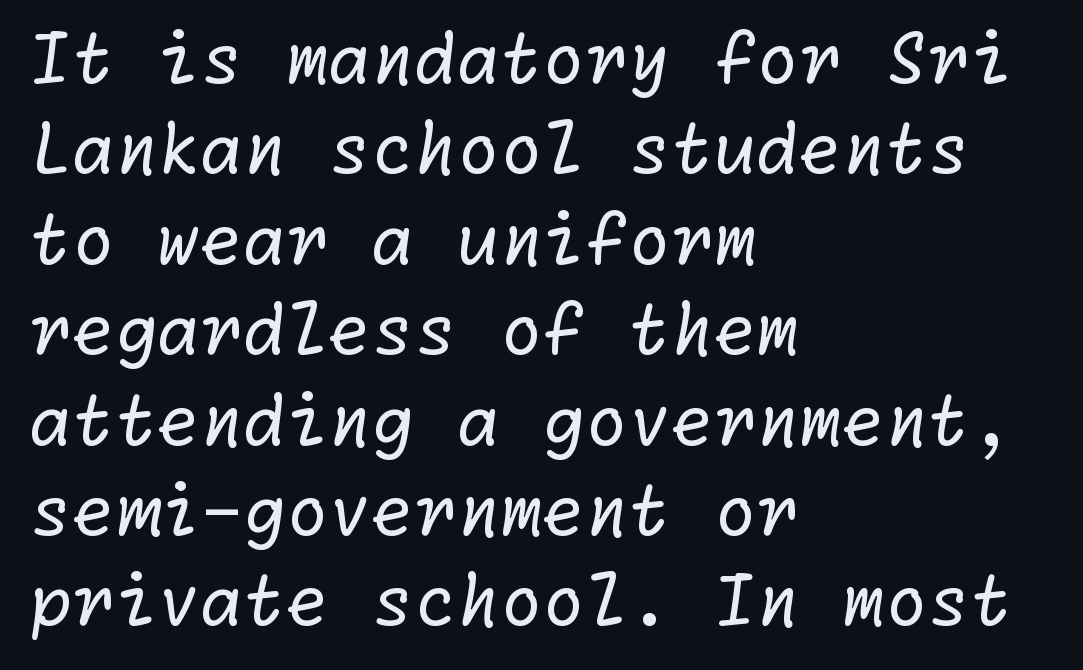
The tracking reads as untouched default to a designer's eye. Is the type heavy? It reads as light-to-regular instead. Rows of type keep a routine distance in the vertical direction. Caption: multi-line text, flush left, ragged right. The typeface chosen for these lines omits serifs. Glance below the letters and you will spot only blank space.
